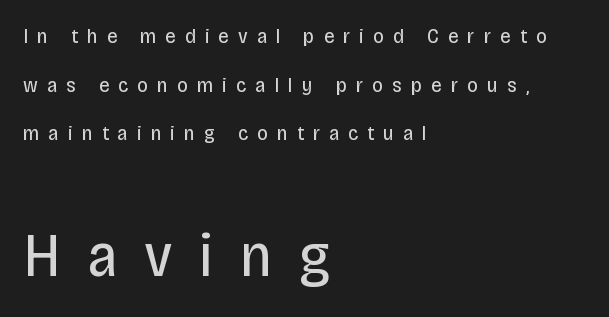
The image shows 62 px regular-weight, condensed sans-serif type, upright; set left-aligned, loose line spacing (2.31x), unusually wide letter spacing (+0.43 em), not underlined; the second (bottom) block is 2.95x larger; low stroke contrast and a large x-height.
